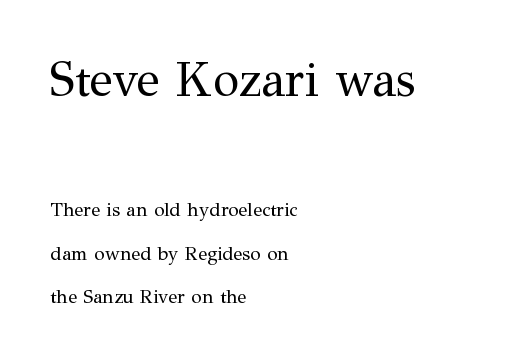
Q: Is the text bold? A: No.
Q: Is the text italic (slanted)? A: No, it is upright.
Q: Is the typeface a serif or a sans-serif typeface? A: Serif.
Q: Is the text underlined? A: No.
Q: How is the paragraph aligned? A: Left-aligned.
Q: Is the spacing between letters normal or unusually wide? A: Normal.
Q: Is the spacing between lines tight, normal or loose? A: Loose.
Q: Which block of text is set in a larger size, the first (top) or the second (bottom)? A: The first (top) one.
Q: Width (condensed, normal, or wide)? A: Normal.
Q: Stroke contrast? A: Medium.
Q: x-height? A: Medium.
Q: Monospaced? A: No.
